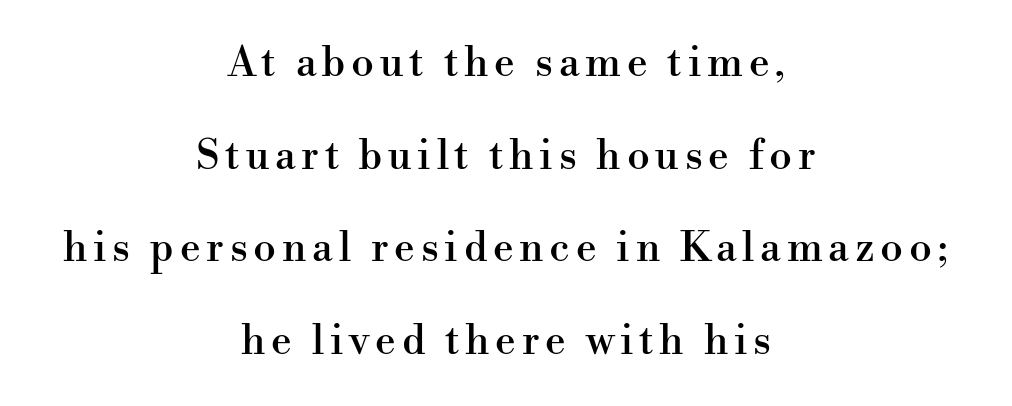
The image shows 41 px serif type, upright; set centered, loose line spacing (2.26x), not underlined; high stroke contrast and a small x-height.
